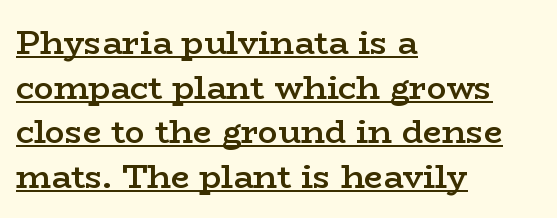
The image shows 33 px semibold, wide serif type, upright; set left-aligned, normal line spacing (1.35x), normal letter spacing, underlined; low stroke contrast and a medium x-height.
